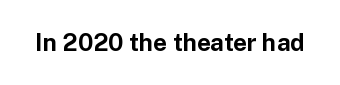
{"italic": "no", "bold": "yes", "underline": "no", "letter_spacing": "normal", "letter_spacing_em": 0.0, "glyph_px": 24}
